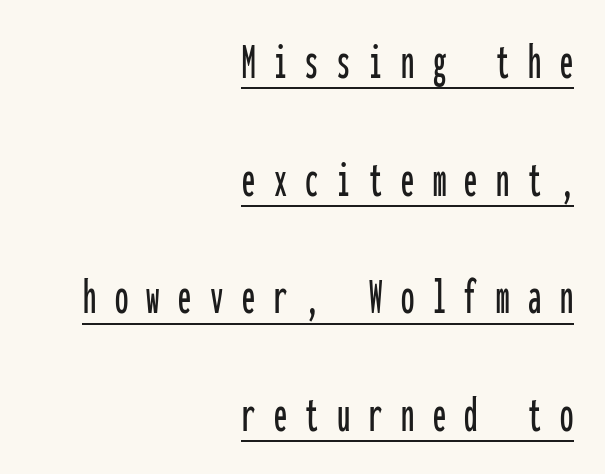
Q: Is the text italic (slanted)? A: No, it is upright.
Q: Is the typeface a serif or a sans-serif typeface? A: Sans-serif.
Q: Is the text underlined? A: Yes.
Q: How is the paragraph aligned? A: Right-aligned.
Q: Is the spacing between letters normal or unusually wide? A: Unusually wide.
Q: Is the spacing between lines tight, normal or loose? A: Loose.
Q: Width (condensed, normal, or wide)? A: Condensed.
Q: Stroke contrast? A: Low.
Q: x-height? A: Medium.
Q: Monospaced? A: Yes.
